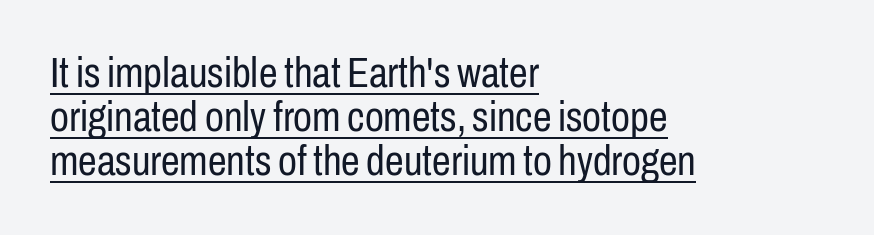
The image shows 42 px regular-weight, condensed sans-serif type, upright; set left-aligned, tight line spacing (1.05x), normal letter spacing, underlined; low stroke contrast and a medium x-height.
